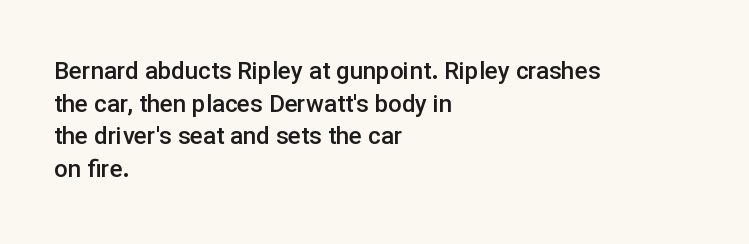
One glance says typical: line gaps are just what's usual. Tracking value appears to be zero — textbook default spacing. Tall strokes in this sample are plumb rather than angled. Firm but not heavy-handed strokes: this text is semibold.
